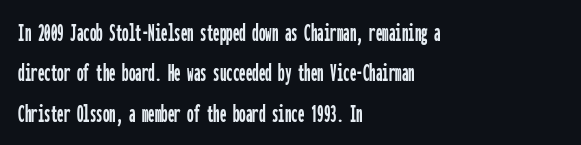
The image shows 26 px text type, upright; set left-aligned, normal line spacing (1.55x), normal letter spacing, not underlined.
